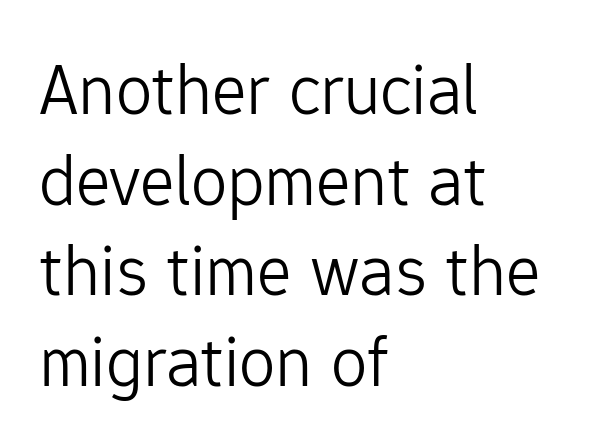
Q: Is the text bold? A: No.
Q: Is the text italic (slanted)? A: No, it is upright.
Q: Is the typeface a serif or a sans-serif typeface? A: Sans-serif.
Q: Is the text underlined? A: No.
Q: How is the paragraph aligned? A: Left-aligned.
Q: Is the spacing between letters normal or unusually wide? A: Normal.
Q: Width (condensed, normal, or wide)? A: Normal.
Q: Stroke contrast? A: Low.
Q: x-height? A: Medium.
Q: Monospaced? A: No.
